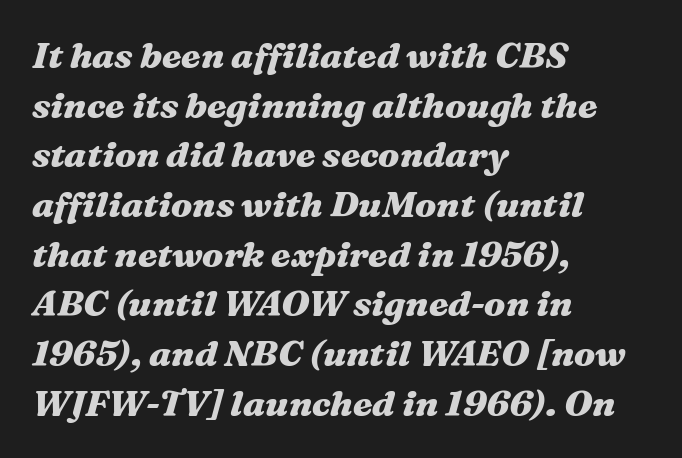
Q: Is the text bold? A: Yes.
Q: Is the text italic (slanted)? A: Yes, it leans right by about 16 degrees.
Q: Is the text underlined? A: No.
Q: How is the paragraph aligned? A: Left-aligned.
Q: Is the spacing between letters normal or unusually wide? A: Normal.
Q: Is the spacing between lines tight, normal or loose? A: Normal.
Q: Width (condensed, normal, or wide)? A: Wide.
Q: Stroke contrast? A: Medium.
Q: x-height? A: Medium.
Q: Monospaced? A: No.
